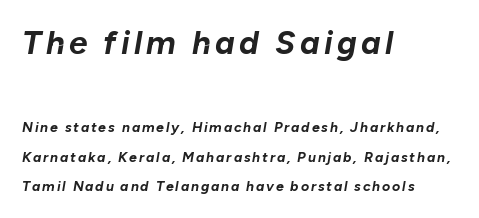
The passage shown is typed in a proportional face where columns would drift. Line starts are locked; line ends wander. The lines are spread far apart with generous leading. I'd describe the lettering as bold — thick and assertive. Caption: upper text group enlarged, lower text group reduced. Underline: absent.
